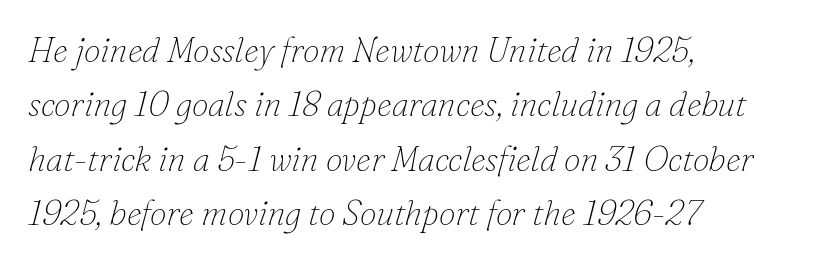
Look at the bottom of the vertical strokes: they flare into serifs here. Compared with a typical body face, this is equally light or lighter still. The leading is moderate, giving the passage an even texture. The whole block is typeset with a tilt. The area under the type is left untouched. The text block is weighted toward the left margin, trailing off unevenly rightward.
